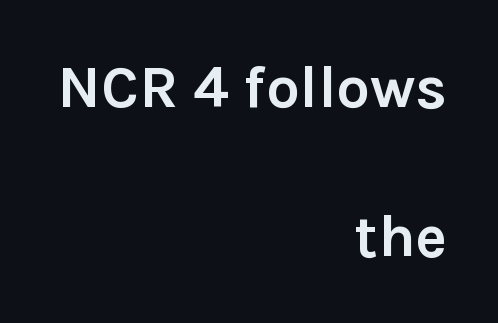
{"serif": "no", "italic": "no", "bold": "yes", "weight": "semibold", "width": "normal", "stroke_contrast": "low", "x_height": "medium", "monospaced": "no", "underline": "no", "align": "right", "line_spacing": "loose", "line_spacing_ratio": 2.48, "letter_spacing": "normal", "letter_spacing_em": 0.0, "glyph_px": 60}
